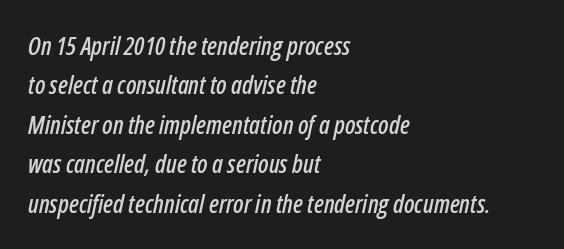
The lettering tilts uniformly, giving the passage an italic look. Words float on clear page, feet unadorned. These lines keep a tight, regular rhythm from letter to letter. Horizontal alignment here is leftward, the default for most running prose. A typesetter would call this leading conventional body-copy spacing.
